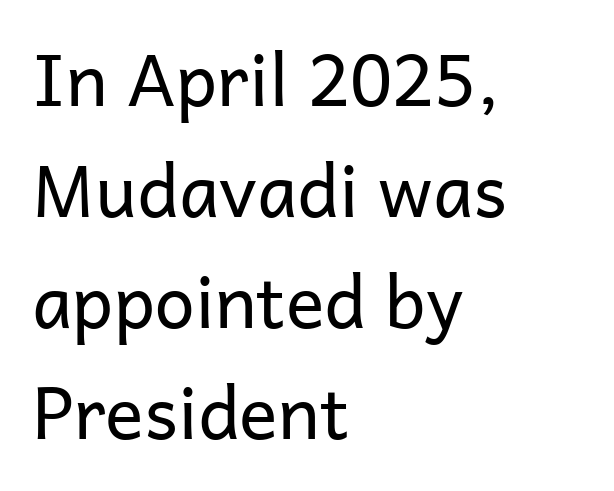
{"serif": "no", "italic": "no", "bold": "no", "weight": "regular", "width": "normal", "stroke_contrast": "low", "x_height": "medium", "monospaced": "no", "underline": "no", "align": "left", "line_spacing": "normal", "line_spacing_ratio": 1.54, "letter_spacing": "normal", "letter_spacing_em": 0.0, "glyph_px": 72}
